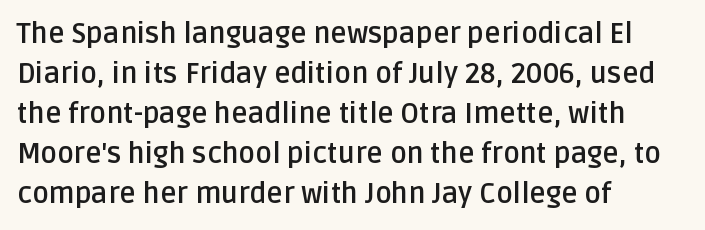
Q: Is the text bold? A: Yes.
Q: Is the text italic (slanted)? A: No, it is upright.
Q: Is the typeface a serif or a sans-serif typeface? A: Sans-serif.
Q: Is the text underlined? A: No.
Q: How is the paragraph aligned? A: Left-aligned.
Q: Is the spacing between letters normal or unusually wide? A: Normal.
Q: Is the spacing between lines tight, normal or loose? A: Normal.
Q: Width (condensed, normal, or wide)? A: Normal.
Q: Stroke contrast? A: Low.
Q: x-height? A: Large.
Q: Monospaced? A: No.
